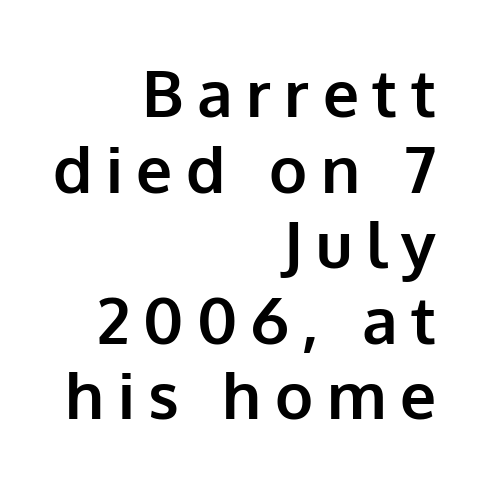
{"serif": "no", "italic": "no", "bold": "yes", "weight": "bold", "width": "normal", "stroke_contrast": "low", "x_height": "medium", "monospaced": "no", "underline": "no", "align": "right", "line_spacing_ratio": 1.18, "letter_spacing": "wide", "letter_spacing_em": 0.21, "glyph_px": 64}
